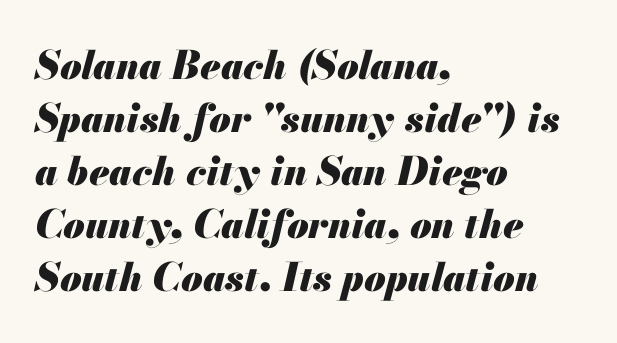
The image shows 39 px heavy type, italic (leaning right); set left-aligned, normal line spacing (1.36x), normal letter spacing, not underlined; medium stroke contrast and a small x-height.
